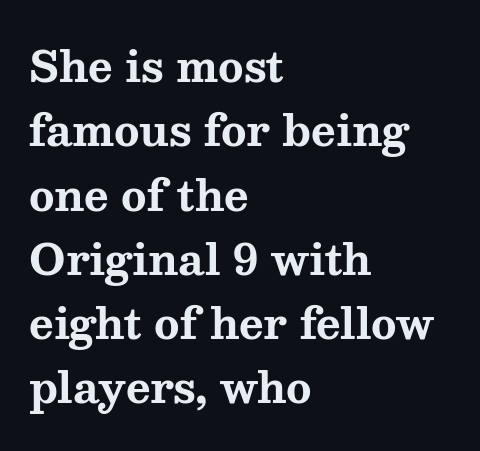
The image shows 42 px bold, wide serif type, upright; set left-aligned, normal line spacing (1.53x), normal letter spacing, not underlined; medium stroke contrast and a medium x-height.
